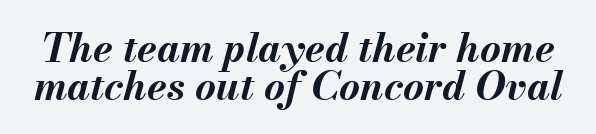
Tall strokes in this sample are angled rather than plumb. Has an underline been added? It has not. Is the letter spacing exaggerated? No — it looks like the ordinary default. Vertical spacing — tight. Proportional: the letters do not fall into vertical columns. Compared with an ordinary text face, these strokes are far heavier — a full bold.
